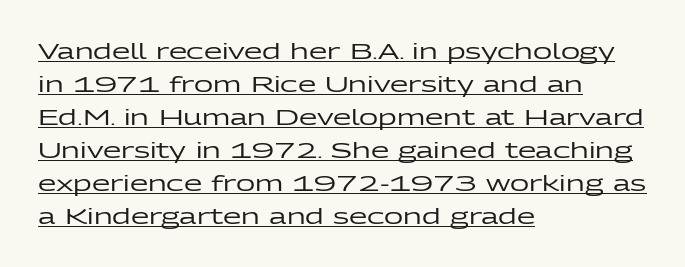
{"italic": "no", "underline": "yes", "align": "left", "line_spacing": "normal", "line_spacing_ratio": 1.57, "letter_spacing": "normal", "letter_spacing_em": 0.0, "glyph_px": 21}
